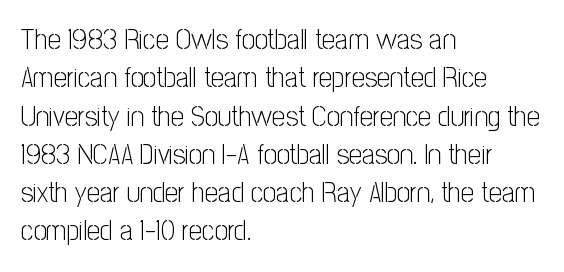
The typesetting does not lean heavy: it is not bold. Words float on clear page, feet unadorned. One-word summary of the alignment: left. Is there any slant? The stems are plumb.
